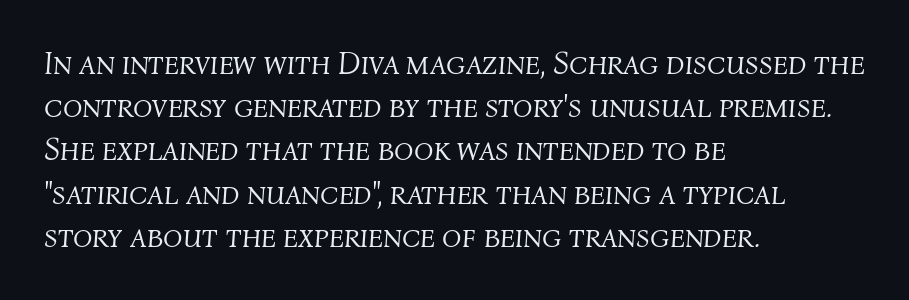
Caption: face not bold, strokes unweighted. Characters are canted at an angle relative to the baseline's perpendicular. Interline gaps are of average width in this sample. In terms of letterspacing, this is plain default setting. Honestly, there is no underline to notice here at all.
